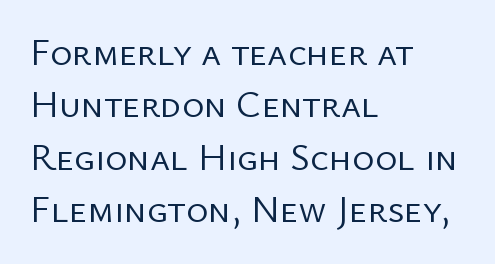
Q: Is the text bold? A: No.
Q: Is the text italic (slanted)? A: No, it is upright.
Q: Is the typeface a serif or a sans-serif typeface? A: Sans-serif.
Q: Is the text underlined? A: No.
Q: How is the paragraph aligned? A: Left-aligned.
Q: Is the spacing between letters normal or unusually wide? A: Normal.
Q: Is the spacing between lines tight, normal or loose? A: Normal.
Q: Width (condensed, normal, or wide)? A: Normal.
Q: Stroke contrast? A: Low.
Q: x-height? A: Medium.
Q: Monospaced? A: No.
